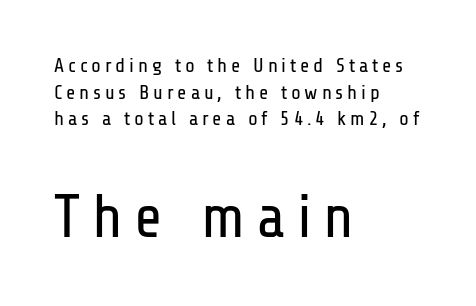
Q: Is the text bold? A: No.
Q: Is the text italic (slanted)? A: No, it is upright.
Q: Is the typeface a serif or a sans-serif typeface? A: Sans-serif.
Q: Is the text underlined? A: No.
Q: How is the paragraph aligned? A: Left-aligned.
Q: Is the spacing between lines tight, normal or loose? A: Normal.
Q: Which block of text is set in a larger size, the first (top) or the second (bottom)? A: The second (bottom) one.
Q: Width (condensed, normal, or wide)? A: Condensed.
Q: Stroke contrast? A: Low.
Q: x-height? A: Medium.
Q: Monospaced? A: No.
